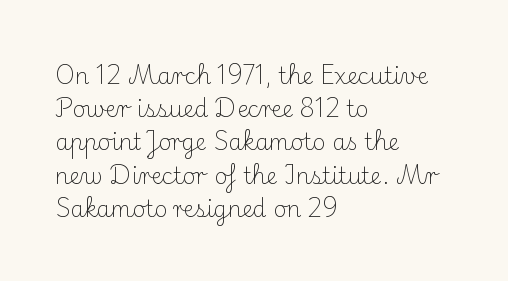
{"italic": "no", "bold": "no", "underline": "no", "align": "left", "line_spacing": "normal", "line_spacing_ratio": 1.51, "letter_spacing": "normal", "letter_spacing_em": 0.0, "glyph_px": 22}
